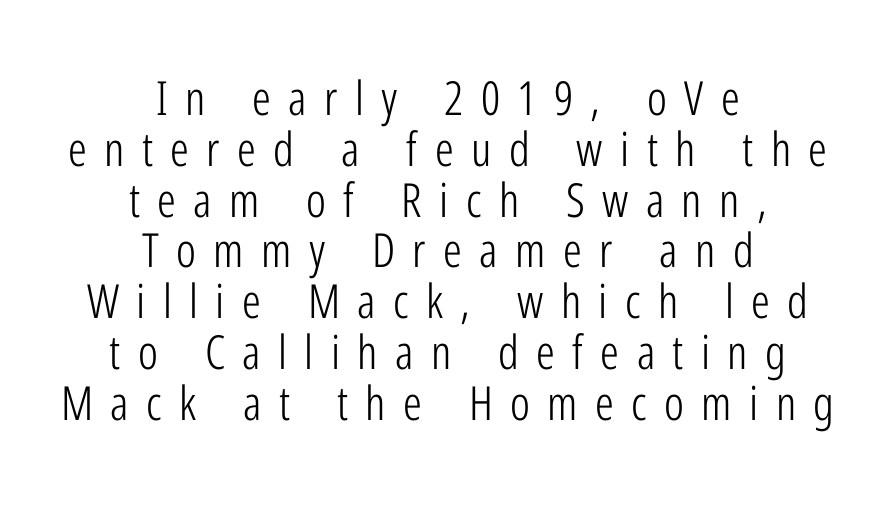
The image shows 47 px light, condensed sans-serif type, upright; set centered, tight line spacing (1.08x), unusually wide letter spacing (+0.37 em), not underlined; low stroke contrast and a medium x-height.
